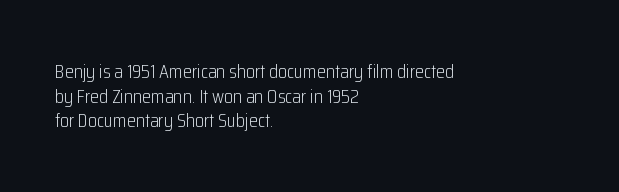
Q: Is the text bold? A: No.
Q: Is the text italic (slanted)? A: No, it is upright.
Q: Is the text underlined? A: No.
Q: How is the paragraph aligned? A: Left-aligned.
Q: Is the spacing between letters normal or unusually wide? A: Normal.
